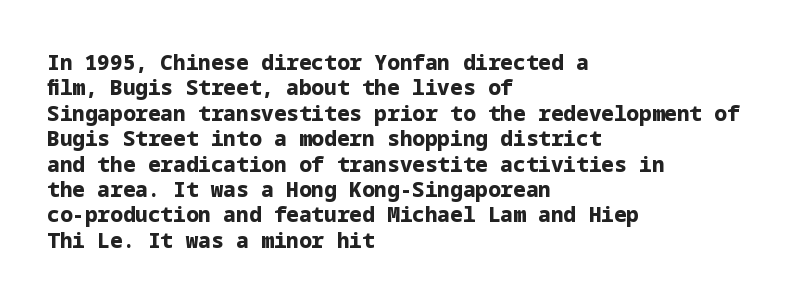
The image shows 21 px bold type, upright; set left-aligned, line spacing 1.21x, normal letter spacing, not underlined.
